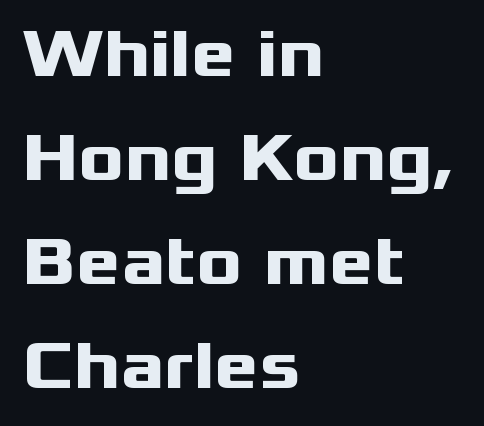
The rendering uses a bold face; every stroke is thick and dark. When letters stand straight like this, we call the style roman or upright. Beneath every word, the page is bare. Letter spacing: default. Check where the strokes stop: nothing finishes them off — pure sans. The rows are spaced the way most documents space them.
